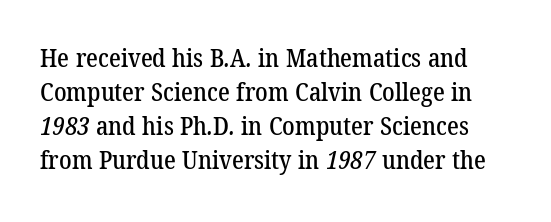
The image shows 25 px text type; set normal line spacing (1.36x), normal letter spacing, not underlined.
